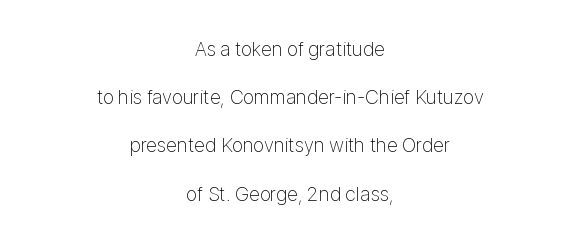
The image shows 20 px text type, upright; set centered, loose line spacing (2.41x), normal letter spacing, not underlined.
